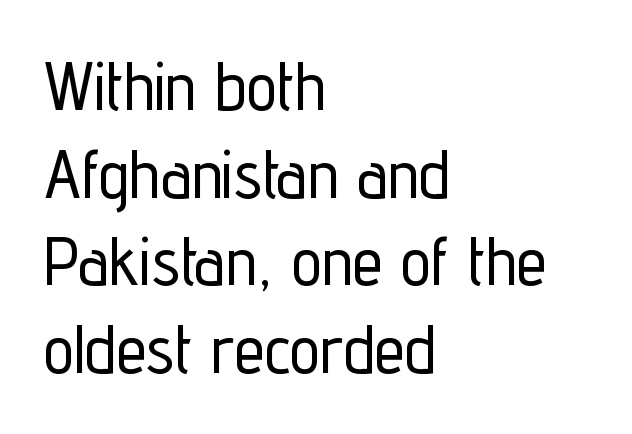
{"serif": "no", "italic": "no", "width": "condensed", "stroke_contrast": "low", "x_height": "medium", "monospaced": "no", "underline": "no", "align": "left", "line_spacing": "normal", "line_spacing_ratio": 1.29, "letter_spacing": "normal", "letter_spacing_em": 0.0, "glyph_px": 68}
